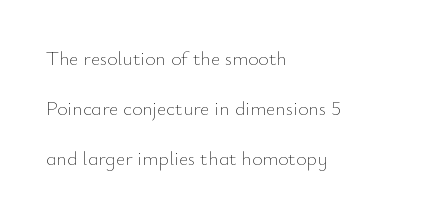
Rendered with straight, roman letterforms. Is the stroke heavy? The answer is a plain regular-or-lighter. Rows of type keep a wide berth in the vertical direction. Unmarked baselines from the first word to the last. These lines keep a tight, regular rhythm from letter to letter.
